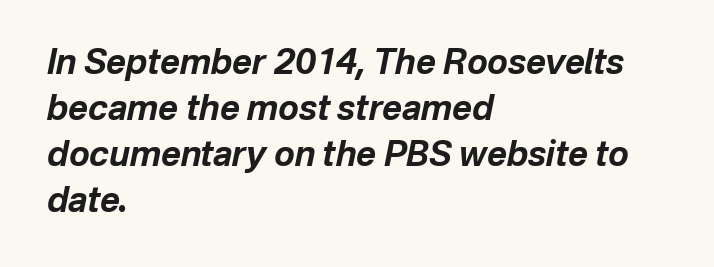
Every character sits at an angle, as italics do. Varying glyph widths throughout — classic text-font behaviour. Does extra space separate the letters? No, they use regular spacing. If you measured baseline to baseline, you'd find a middling distance. The paragraph has a hard left edge and a soft right edge. What weight is shown? A full bold with thick strokes.
